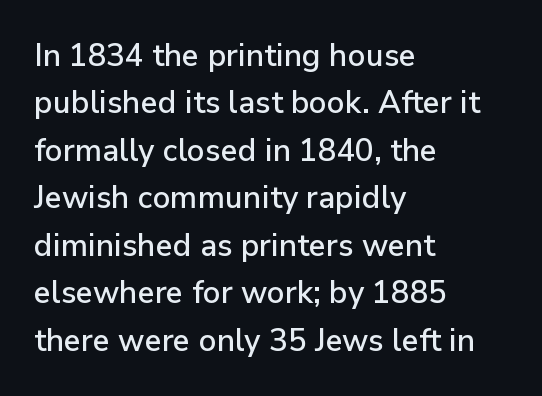
Q: Is the text italic (slanted)? A: No, it is upright.
Q: Is the typeface a serif or a sans-serif typeface? A: Sans-serif.
Q: Is the text underlined? A: No.
Q: How is the paragraph aligned? A: Left-aligned.
Q: Is the spacing between letters normal or unusually wide? A: Normal.
Q: Is the spacing between lines tight, normal or loose? A: Normal.
Q: Width (condensed, normal, or wide)? A: Normal.
Q: Stroke contrast? A: Low.
Q: x-height? A: Medium.
Q: Monospaced? A: No.
